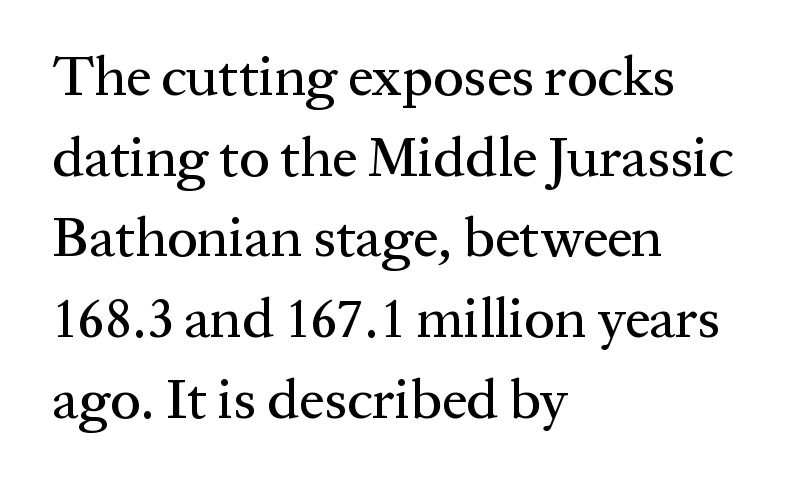
Q: Is the text italic (slanted)? A: No, it is upright.
Q: Is the typeface a serif or a sans-serif typeface? A: Serif.
Q: Is the text underlined? A: No.
Q: How is the paragraph aligned? A: Left-aligned.
Q: Is the spacing between letters normal or unusually wide? A: Normal.
Q: Is the spacing between lines tight, normal or loose? A: Normal.
Q: Width (condensed, normal, or wide)? A: Normal.
Q: Stroke contrast? A: Medium.
Q: x-height? A: Medium.
Q: Monospaced? A: No.
